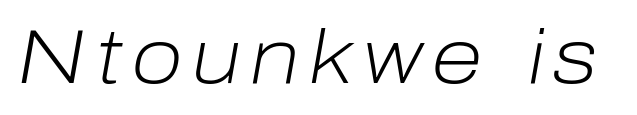
The image shows 76 px light type, italic (leaning right); set not underlined; low stroke contrast and a medium x-height.
